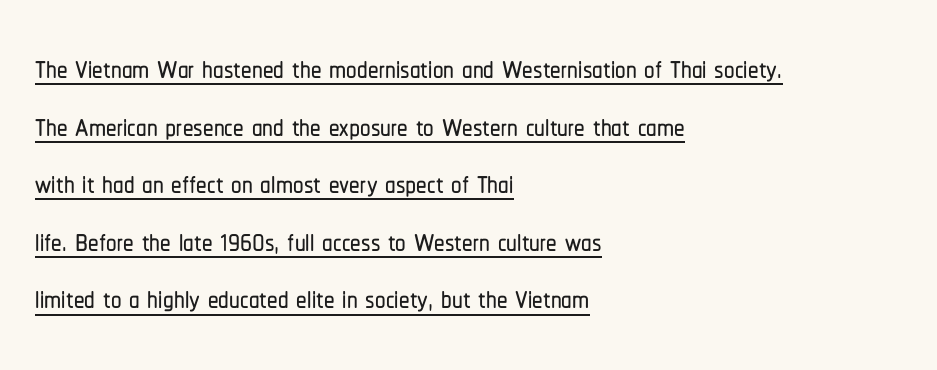
The image shows 42 px condensed sans-serif type, upright; set left-aligned, normal line spacing (1.37x), normal letter spacing, underlined; low stroke contrast and a medium x-height.
